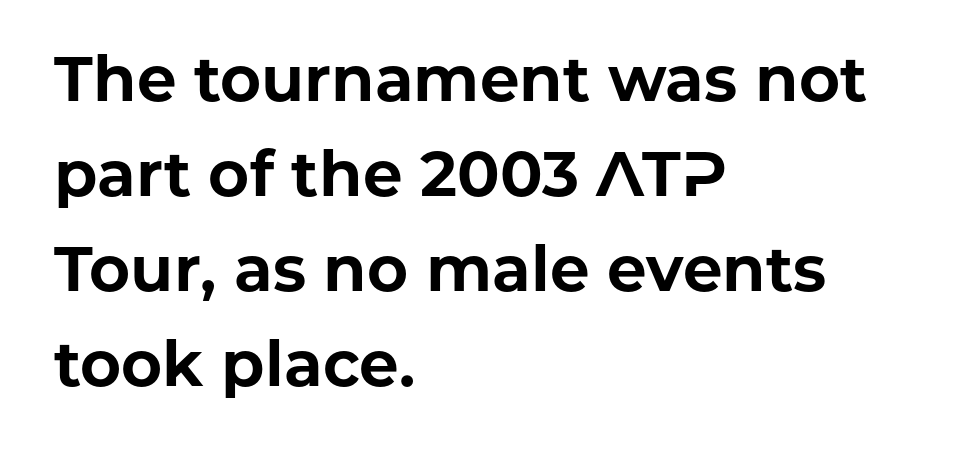
Q: Is the text bold? A: Yes.
Q: Is the text italic (slanted)? A: No, it is upright.
Q: Is the typeface a serif or a sans-serif typeface? A: Sans-serif.
Q: Is the text underlined? A: No.
Q: How is the paragraph aligned? A: Left-aligned.
Q: Is the spacing between letters normal or unusually wide? A: Normal.
Q: Is the spacing between lines tight, normal or loose? A: Normal.
Q: Width (condensed, normal, or wide)? A: Normal.
Q: Stroke contrast? A: Low.
Q: x-height? A: Medium.
Q: Monospaced? A: No.
